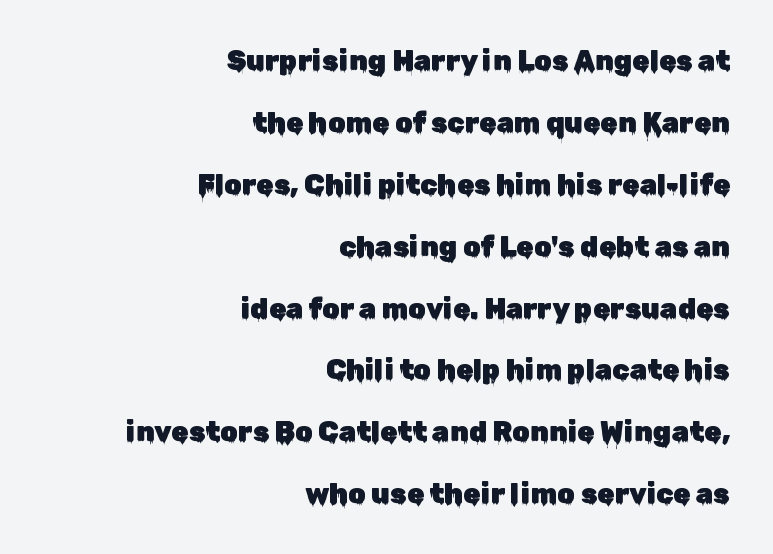
The image shows 28 px sans-serif type, upright; set right-aligned, loose line spacing (2.21x), normal letter spacing, not underlined; low stroke contrast and a medium x-height.
